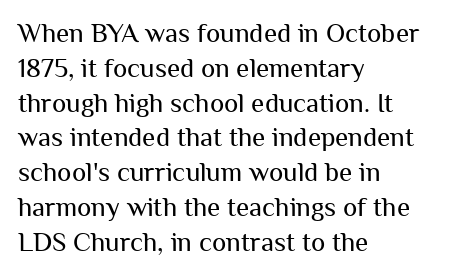
{"italic": "no", "bold": "no", "underline": "no", "align": "left", "line_spacing": "normal", "line_spacing_ratio": 1.29, "letter_spacing": "normal", "letter_spacing_em": 0.0, "glyph_px": 27}
